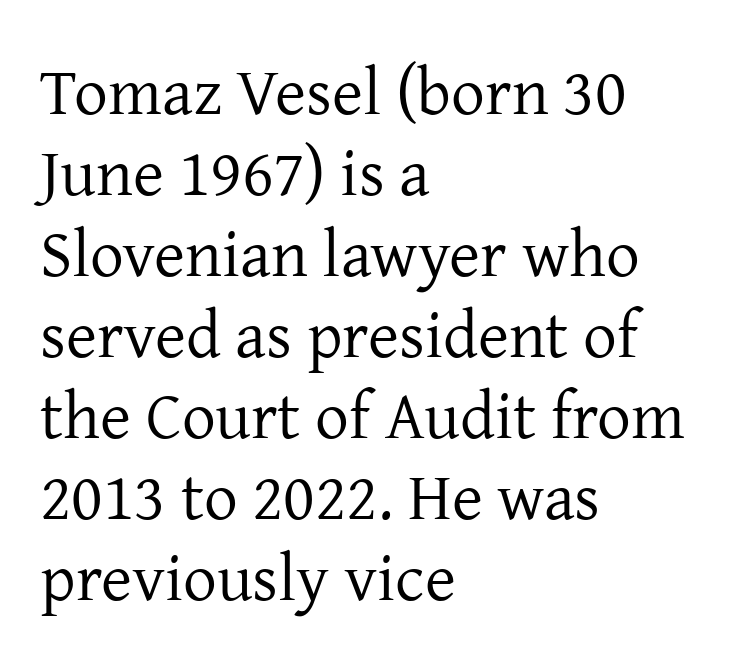
Letter spacing: default. Vertical stems look standard width or narrower in stroke. Left-aligned paragraph, ragged on the right. These lines are rendered in a variable-pitch font.
